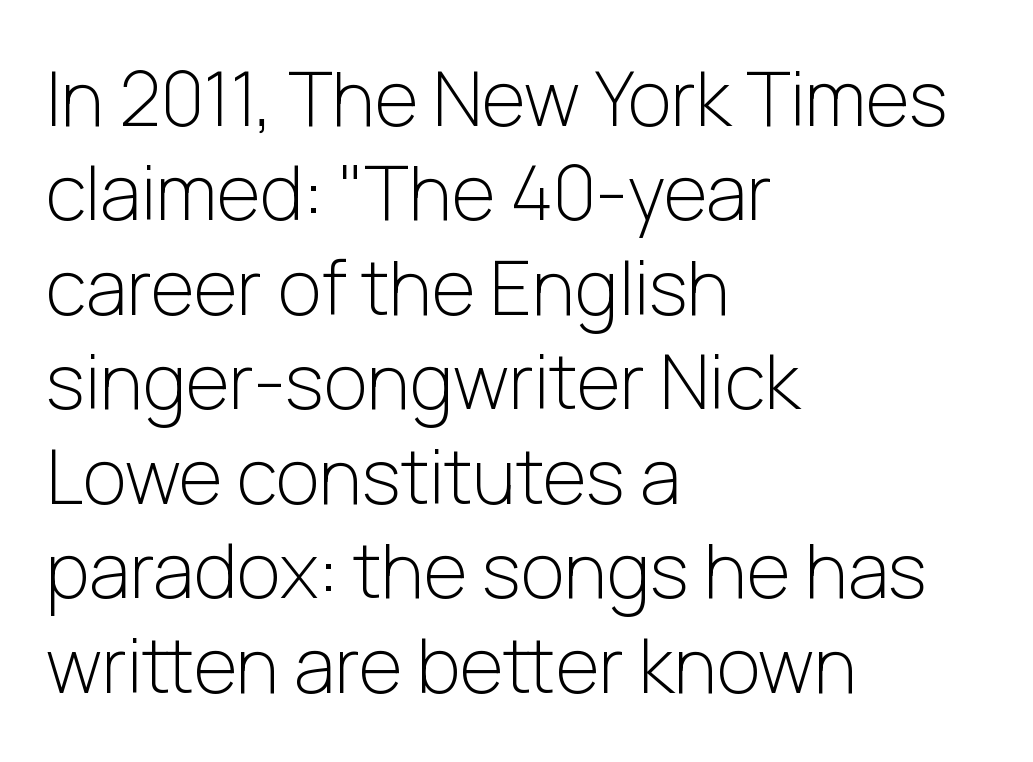
Q: Is the text bold? A: No.
Q: Is the text italic (slanted)? A: No, it is upright.
Q: Is the typeface a serif or a sans-serif typeface? A: Sans-serif.
Q: Is the text underlined? A: No.
Q: How is the paragraph aligned? A: Left-aligned.
Q: Is the spacing between letters normal or unusually wide? A: Normal.
Q: Is the spacing between lines tight, normal or loose? A: Normal.
Q: Width (condensed, normal, or wide)? A: Normal.
Q: Stroke contrast? A: Low.
Q: x-height? A: Medium.
Q: Monospaced? A: No.
